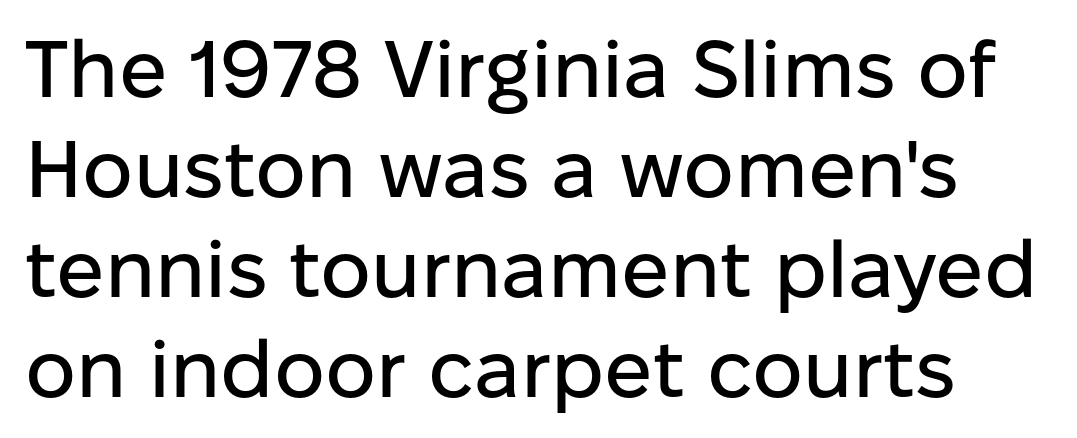
Q: Is the text italic (slanted)? A: No, it is upright.
Q: Is the typeface a serif or a sans-serif typeface? A: Sans-serif.
Q: Is the text underlined? A: No.
Q: Is the spacing between letters normal or unusually wide? A: Normal.
Q: Is the spacing between lines tight, normal or loose? A: Normal.
Q: Width (condensed, normal, or wide)? A: Normal.
Q: Stroke contrast? A: Low.
Q: x-height? A: Medium.
Q: Monospaced? A: No.
